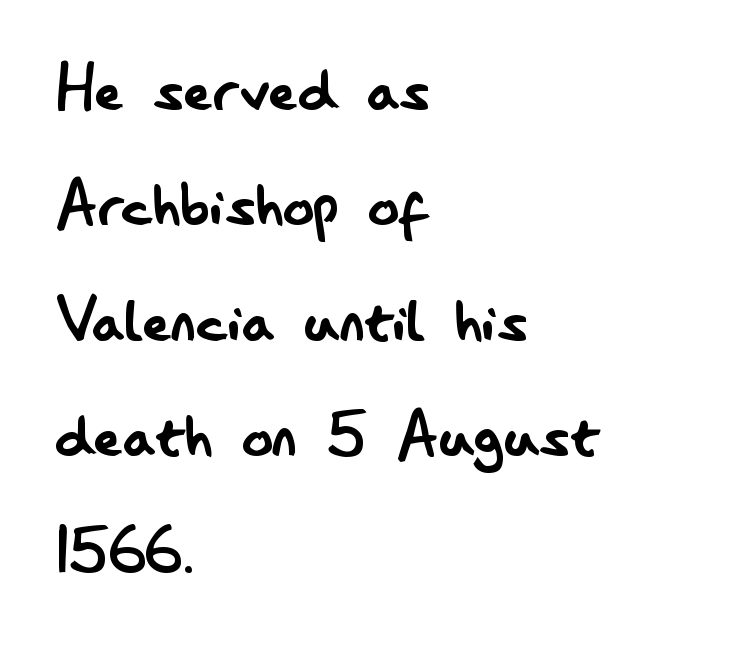
{"serif": "no", "italic": "no", "bold": "no", "weight": "regular", "width": "condensed", "stroke_contrast": "low", "x_height": "small", "monospaced": "no", "underline": "no", "align": "left", "line_spacing": "normal", "line_spacing_ratio": 1.5, "letter_spacing": "normal", "letter_spacing_em": 0.0, "glyph_px": 77}
